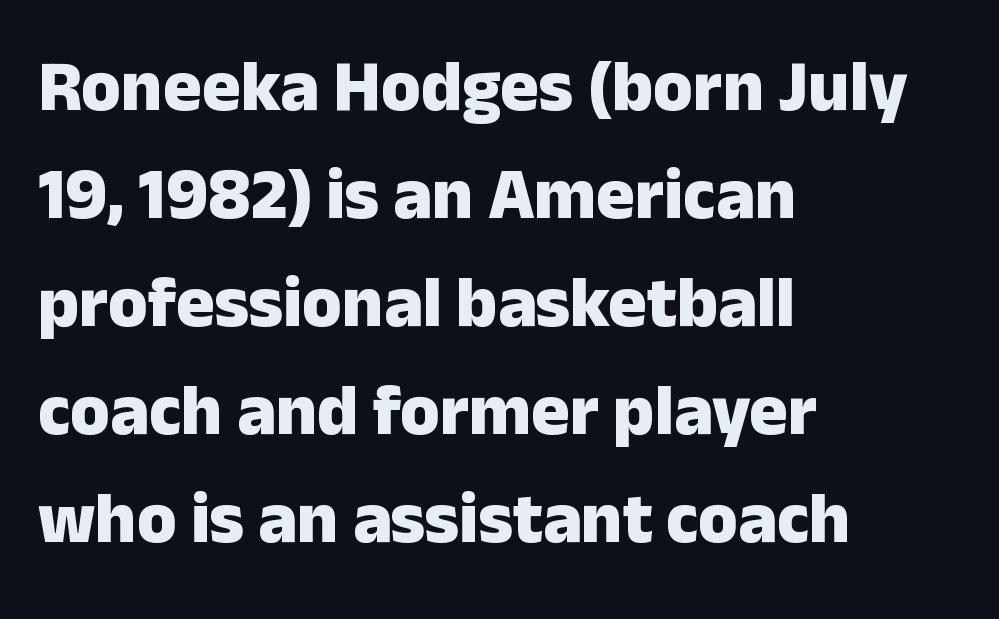
Proportional: the letters do not fall into vertical columns. The leading is moderate, giving the passage an even texture. The horizontal fit of the characters is conventional and even. These lines were composed using upright roman letters.
